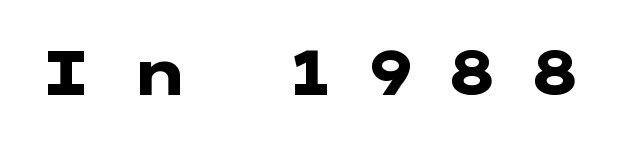
{"serif": "no", "italic": "no", "bold": "yes", "weight": "heavy", "width": "wide", "stroke_contrast": "low", "x_height": "medium", "underline": "no", "letter_spacing": "wide", "letter_spacing_em": 0.5, "glyph_px": 62}
